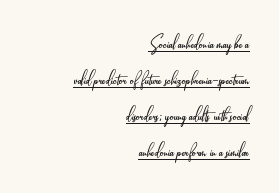
The image shows 24 px text type; set right-aligned, normal line spacing (1.5x), normal letter spacing, underlined.
